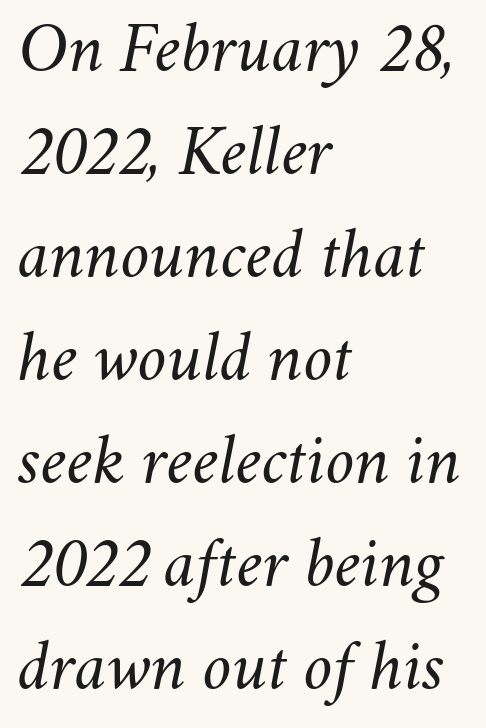
The image shows 73 px light type, italic (leaning right); set left-aligned, normal line spacing (1.41x), normal letter spacing, not underlined; medium stroke contrast and a small x-height.
